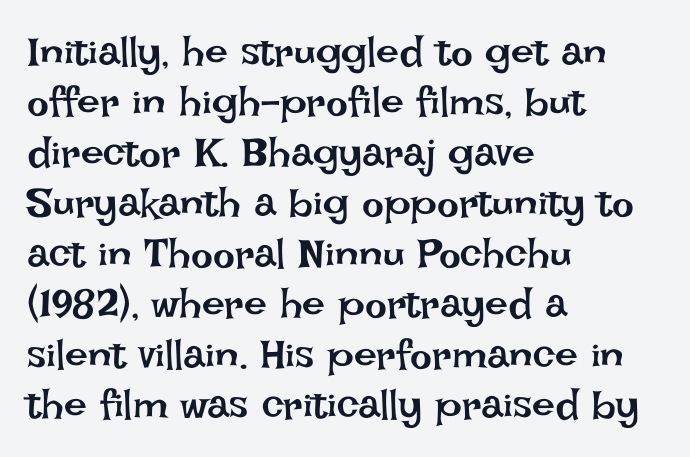
The image shows 41 px regular-weight type, upright; set left-aligned, line spacing 1.23x, normal letter spacing, not underlined; low stroke contrast and a large x-height.
